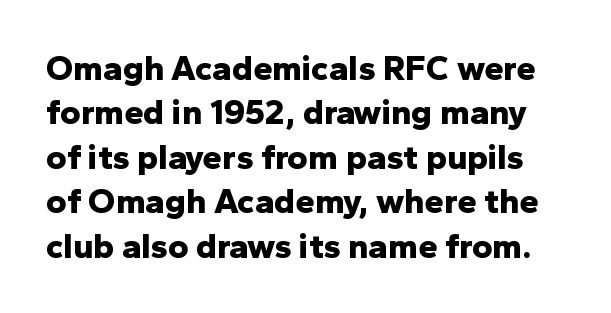
This sample has the flowing, uneven cadence of proportional lettering. Stroke thickness is high; the sample reads as a true bold. Has an underline been added? It has not. Summary of vertical rhythm: regular, with standard interline spacing.
